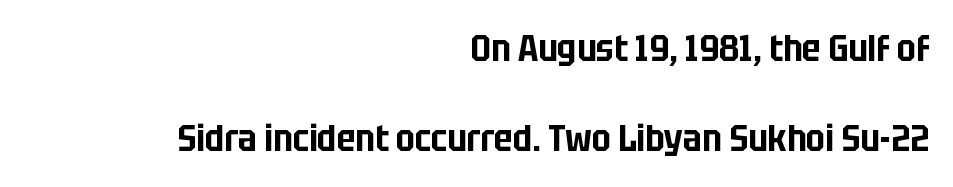
The letters carry no serifs — their stems end cleanly without finishing strokes. Characters remain perfectly vertical along every line. Leftover space on each line is placed entirely before the opening word. Nobody drew a line under any word here. The face used here is proportionally spaced, like ordinary book or web type.
